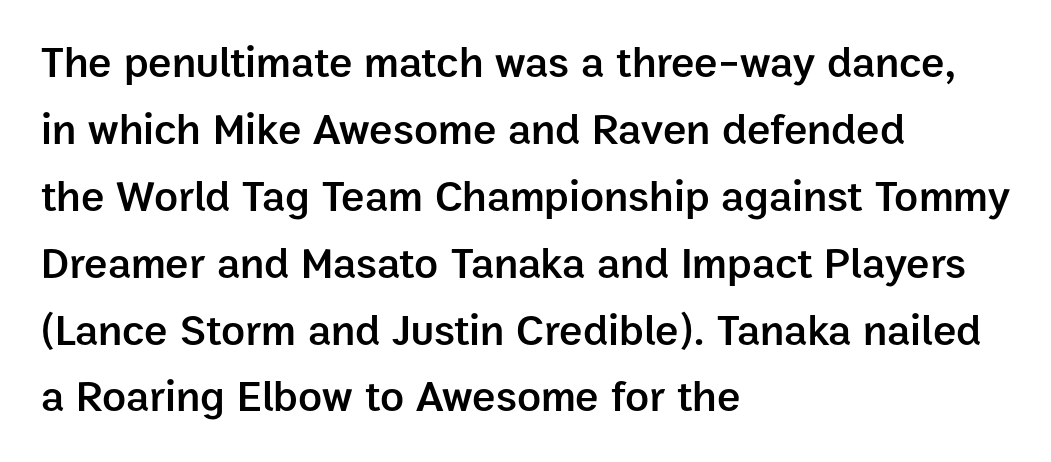
{"serif": "no", "italic": "no", "bold": "semi", "weight": "semibold", "width": "normal", "stroke_contrast": "low", "x_height": "medium", "monospaced": "no", "underline": "no", "align": "left", "line_spacing": "normal", "line_spacing_ratio": 1.52, "letter_spacing": "normal", "letter_spacing_em": 0.0, "glyph_px": 44}
